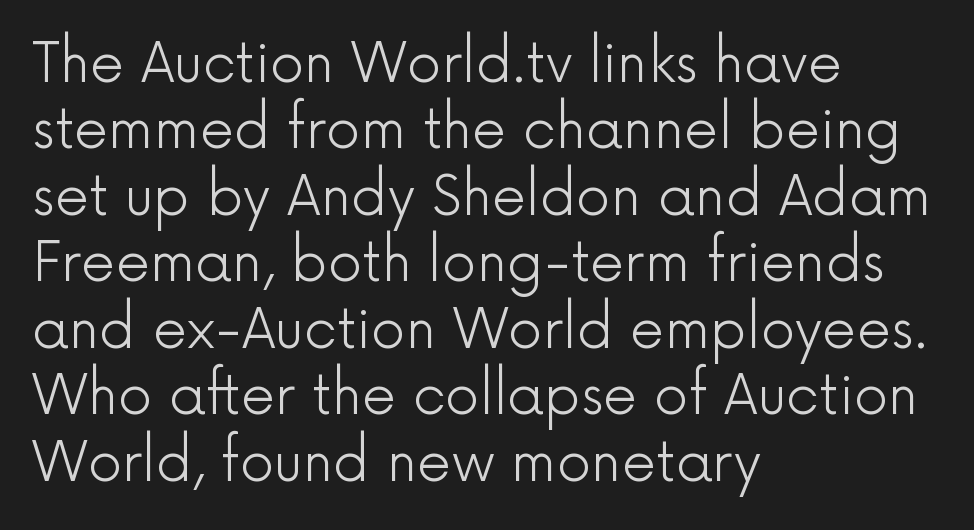
{"serif": "no", "italic": "no", "bold": "no", "weight": "light", "width": "normal", "x_height": "medium", "monospaced": "no", "underline": "no", "align": "left", "line_spacing_ratio": 1.23, "letter_spacing": "normal", "letter_spacing_em": 0.0, "glyph_px": 54}
